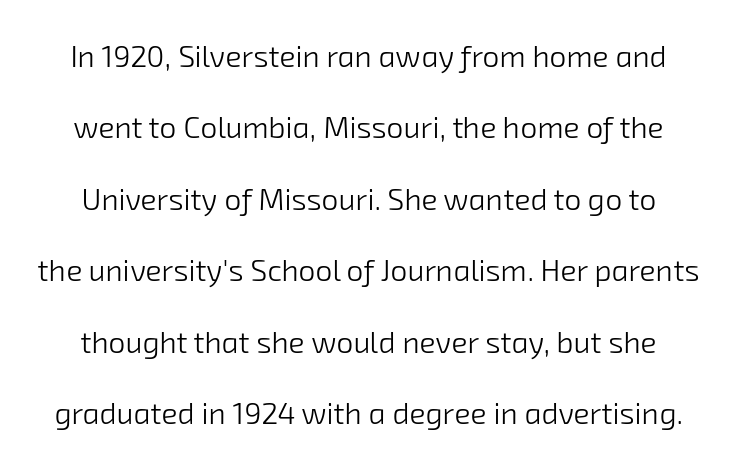
Q: Is the text bold? A: No.
Q: Is the typeface a serif or a sans-serif typeface? A: Sans-serif.
Q: Is the text underlined? A: No.
Q: Is the spacing between letters normal or unusually wide? A: Normal.
Q: Is the spacing between lines tight, normal or loose? A: Loose.
Q: Width (condensed, normal, or wide)? A: Normal.
Q: Stroke contrast? A: Low.
Q: x-height? A: Medium.
Q: Monospaced? A: No.
